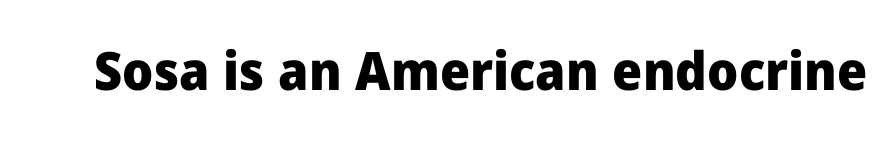
Q: Is the text bold? A: Yes.
Q: Is the text italic (slanted)? A: No, it is upright.
Q: Is the typeface a serif or a sans-serif typeface? A: Sans-serif.
Q: Is the text underlined? A: No.
Q: Is the spacing between letters normal or unusually wide? A: Normal.
Q: Width (condensed, normal, or wide)? A: Normal.
Q: Stroke contrast? A: Low.
Q: x-height? A: Medium.
Q: Monospaced? A: No.
